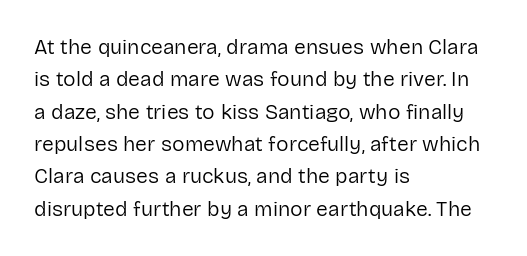
{"italic": "no", "bold": "no", "underline": "no", "align": "left", "line_spacing": "normal", "line_spacing_ratio": 1.54, "letter_spacing": "normal", "letter_spacing_em": 0.0, "glyph_px": 21}
